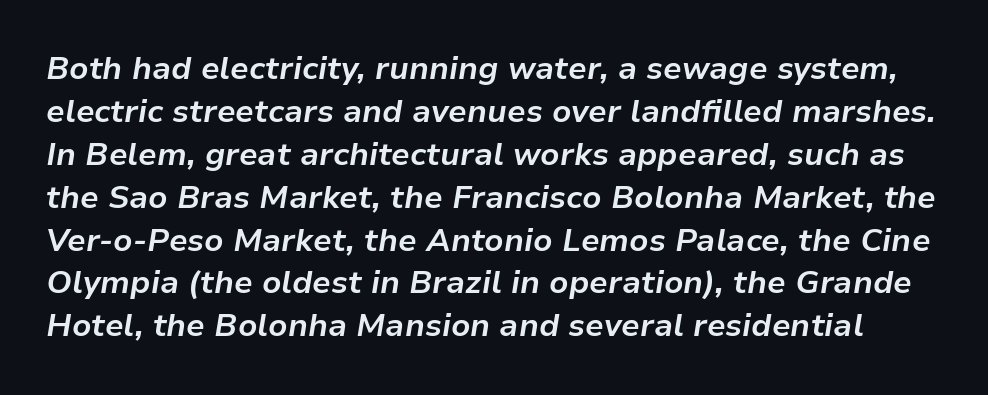
Q: Is the text bold? A: Yes.
Q: Is the text italic (slanted)? A: Yes, it leans right by about 9 degrees.
Q: Is the text underlined? A: No.
Q: Is the spacing between letters normal or unusually wide? A: Normal.
Q: Is the spacing between lines tight, normal or loose? A: Normal.
Q: Width (condensed, normal, or wide)? A: Normal.
Q: Stroke contrast? A: Low.
Q: x-height? A: Medium.
Q: Monospaced? A: No.
